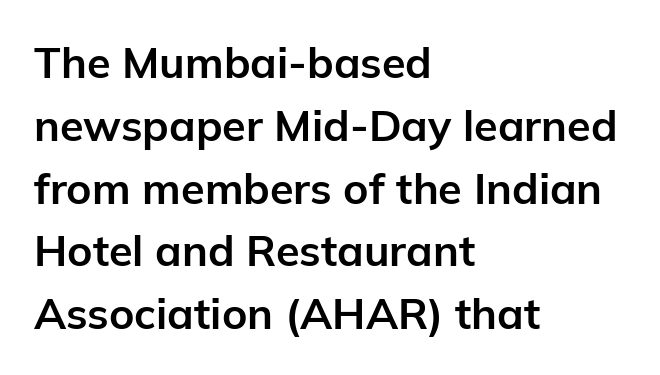
The image shows 43 px bold sans-serif type, upright; set left-aligned, normal line spacing (1.46x), normal letter spacing, not underlined; low stroke contrast and a medium x-height.
